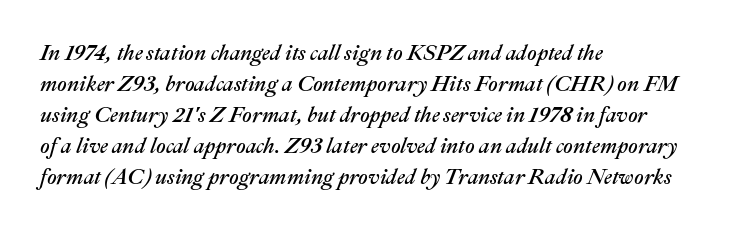
The image shows 21 px text type, italic (leaning right); set left-aligned, normal line spacing (1.48x), normal letter spacing, not underlined.
